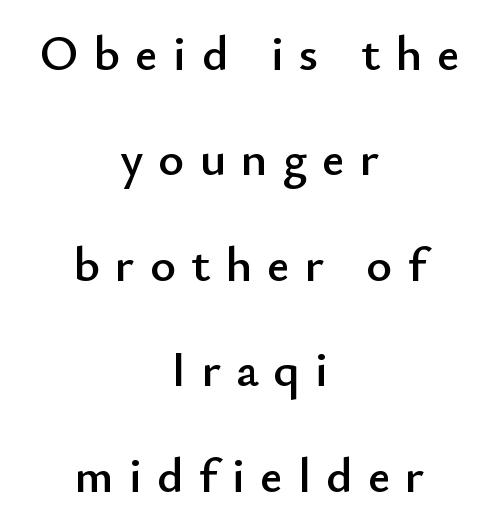
{"serif": "no", "italic": "no", "width": "normal", "stroke_contrast": "low", "x_height": "small", "monospaced": "no", "underline": "no", "align": "center", "line_spacing": "loose", "line_spacing_ratio": 2.11, "letter_spacing": "wide", "letter_spacing_em": 0.3, "glyph_px": 50}
